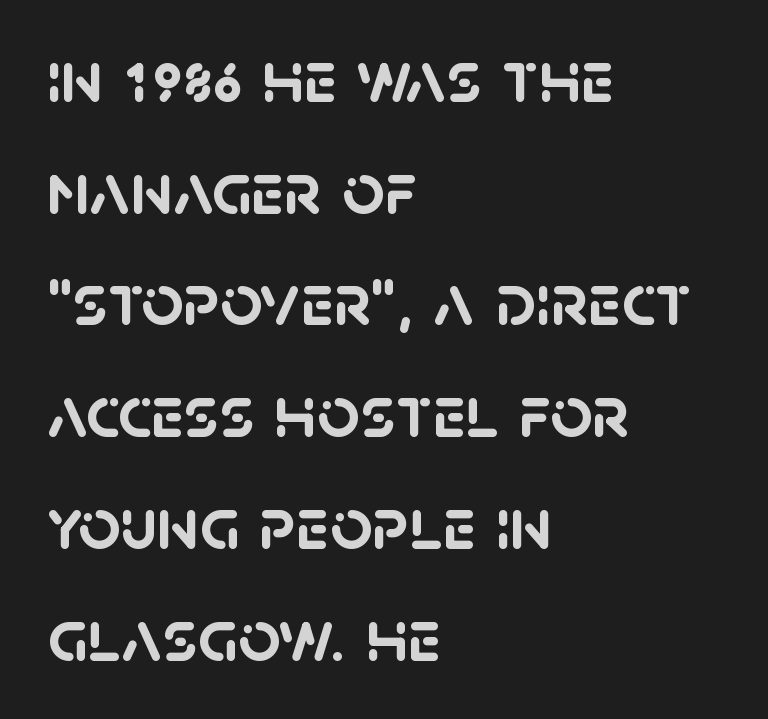
The image shows 74 px semibold sans-serif type; set left-aligned, normal line spacing (1.51x), normal letter spacing, not underlined; low stroke contrast and a large x-height.
